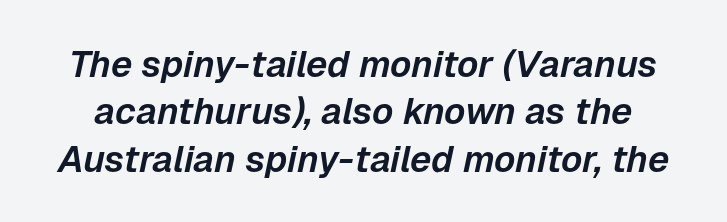
{"italic": "yes", "lean": "right", "slant_degrees": 12, "width": "normal", "stroke_contrast": "low", "x_height": "medium", "monospaced": "no", "underline": "no", "line_spacing": "normal", "line_spacing_ratio": 1.28, "letter_spacing": "normal", "letter_spacing_em": 0.0, "glyph_px": 37}
